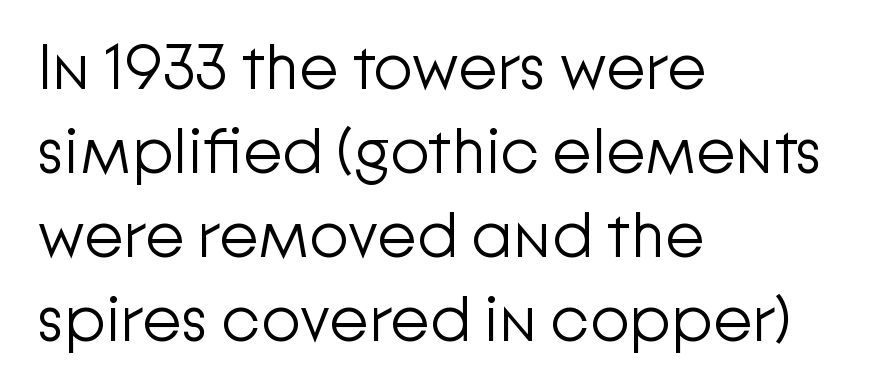
{"serif": "no", "italic": "no", "bold": "no", "weight": "light", "width": "normal", "stroke_contrast": "low", "x_height": "medium", "monospaced": "no", "underline": "no", "align": "left", "line_spacing": "normal", "line_spacing_ratio": 1.31, "letter_spacing": "normal", "letter_spacing_em": 0.0, "glyph_px": 64}
